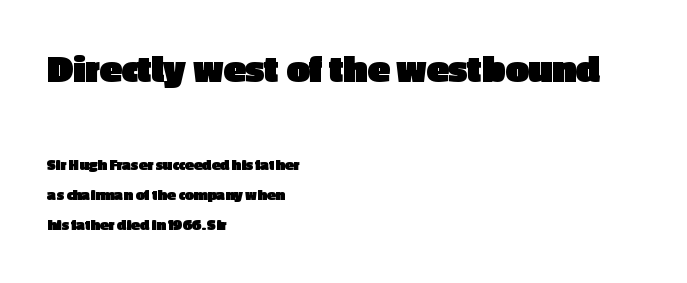
The image shows 41 px heavy sans-serif type, upright; set left-aligned, line spacing 1.87x, normal letter spacing, not underlined; the first (top) block is 2.56x larger; a medium x-height.
